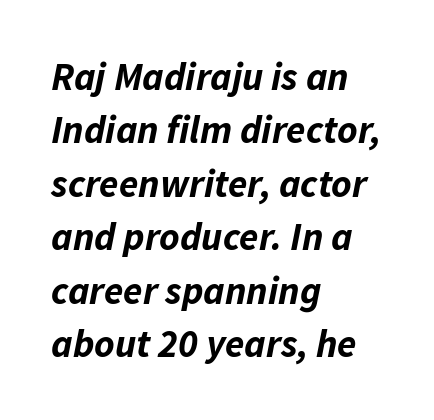
{"italic": "yes", "lean": "right", "slant_degrees": 11, "bold": "yes", "weight": "bold", "width": "normal", "stroke_contrast": "low", "x_height": "medium", "monospaced": "no", "underline": "no", "align": "left", "line_spacing": "normal", "line_spacing_ratio": 1.37, "letter_spacing": "normal", "letter_spacing_em": 0.0, "glyph_px": 39}
